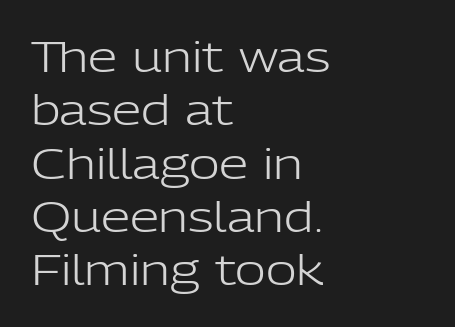
Q: Is the text bold? A: No.
Q: Is the text italic (slanted)? A: No, it is upright.
Q: Is the typeface a serif or a sans-serif typeface? A: Sans-serif.
Q: Is the text underlined? A: No.
Q: How is the paragraph aligned? A: Left-aligned.
Q: Is the spacing between letters normal or unusually wide? A: Normal.
Q: Is the spacing between lines tight, normal or loose? A: Normal.
Q: Width (condensed, normal, or wide)? A: Normal.
Q: Stroke contrast? A: Low.
Q: x-height? A: Medium.
Q: Monospaced? A: No.
